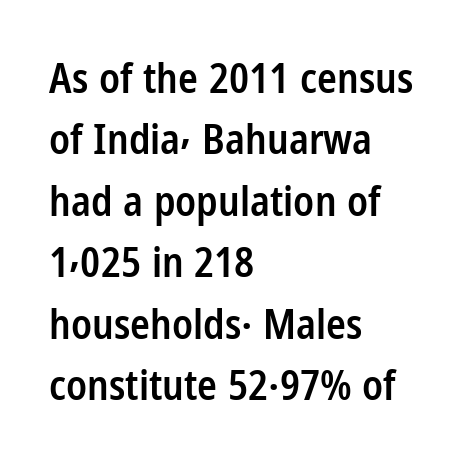
Q: Is the text bold? A: Semi-bold.
Q: Is the text italic (slanted)? A: No, it is upright.
Q: Is the typeface a serif or a sans-serif typeface? A: Sans-serif.
Q: Is the text underlined? A: No.
Q: How is the paragraph aligned? A: Left-aligned.
Q: Is the spacing between letters normal or unusually wide? A: Normal.
Q: Is the spacing between lines tight, normal or loose? A: Normal.
Q: Width (condensed, normal, or wide)? A: Condensed.
Q: Stroke contrast? A: Low.
Q: x-height? A: Medium.
Q: Monospaced? A: No.
